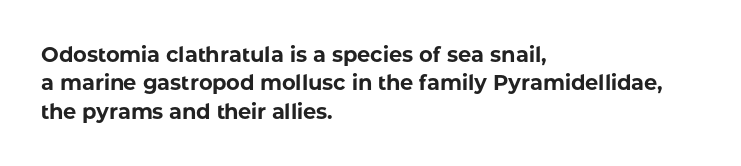
The image shows 21 px bold type, upright; set left-aligned, normal line spacing (1.35x), normal letter spacing, not underlined.
